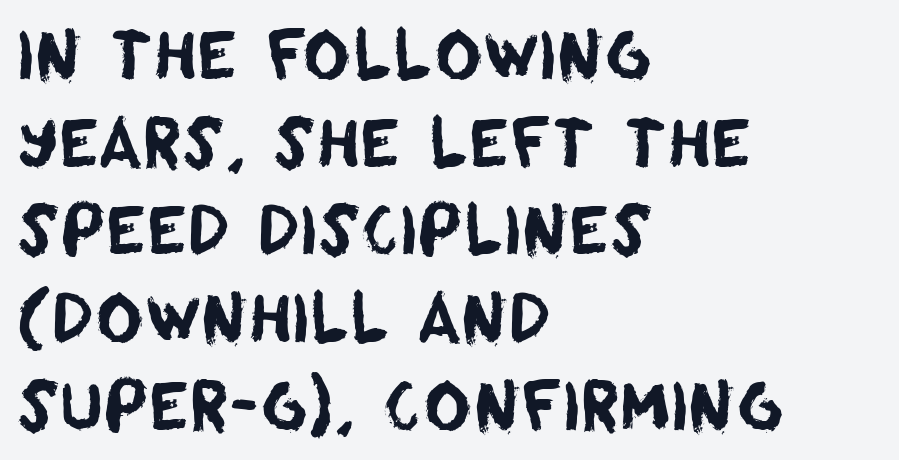
{"serif": "no", "width": "normal", "stroke_contrast": "low", "x_height": "large", "monospaced": "no", "underline": "no", "align": "left", "line_spacing": "normal", "line_spacing_ratio": 1.35, "letter_spacing": "normal", "letter_spacing_em": 0.0, "glyph_px": 65}
